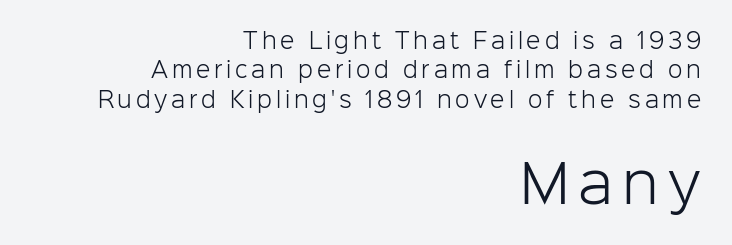
{"serif": "no", "italic": "no", "bold": "no", "weight": "light", "width": "normal", "stroke_contrast": "low", "x_height": "medium", "monospaced": "no", "underline": "no", "align": "right", "line_spacing": "normal", "line_spacing_ratio": 1.4, "larger_block": "second", "size_ratio": 2.48, "glyph_px": 52}
